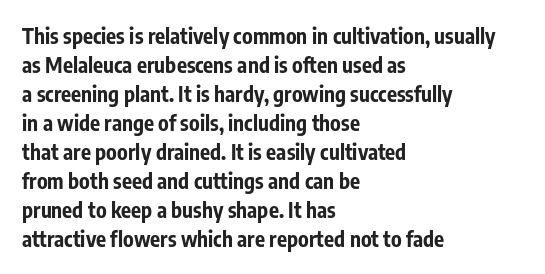
Q: Is the text bold? A: Yes.
Q: Is the text italic (slanted)? A: No, it is upright.
Q: Is the text underlined? A: No.
Q: How is the paragraph aligned? A: Left-aligned.
Q: Is the spacing between letters normal or unusually wide? A: Normal.
Q: Is the spacing between lines tight, normal or loose? A: Normal.
